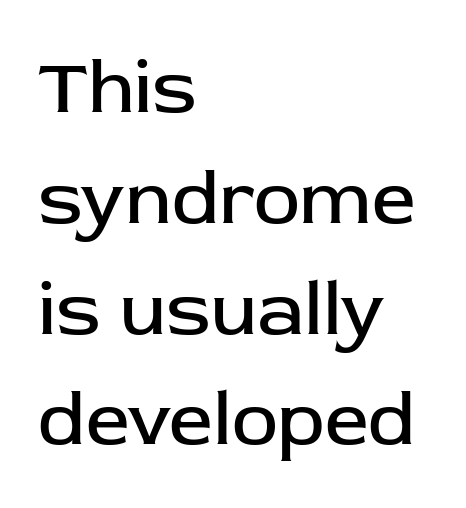
The image shows 78 px regular-weight sans-serif type, upright; set left-aligned, normal line spacing (1.42x), normal letter spacing, not underlined; low stroke contrast and a medium x-height.
